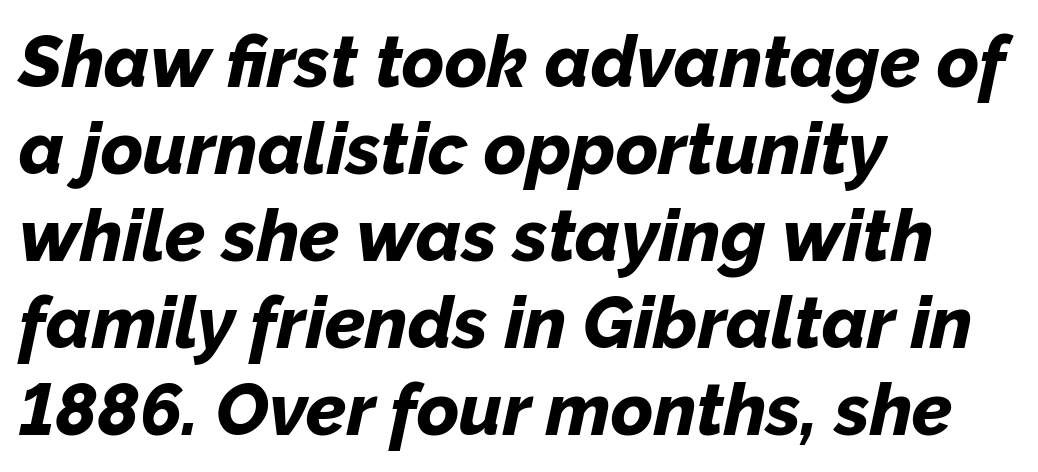
Rule under the text: the space is simply empty. The sample has been set heavy, in full bold. In terms of posture, this sample is oblique. Compared with a centered layout, this one pins lines to the left instead. The rendering uses natural spacing where letterforms have individual widths.
